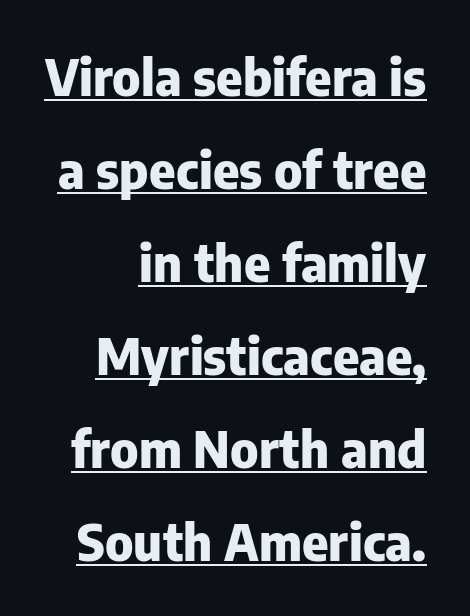
Unlike italic type, these characters show no tilt at all. This is underlined copy, the kind a proofreader might mark for attention. The strokes are fattened all the way to bold. What stands out about the letter spacing? Nothing — it is the standard amount. Serifs: no, the terminals of the letterforms are clean.
